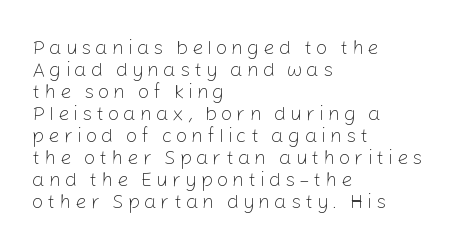
{"italic": "no", "bold": "no", "underline": "no", "align": "left", "line_spacing": "tight", "line_spacing_ratio": 1.1, "letter_spacing": "wide", "letter_spacing_em": 0.2, "glyph_px": 20}
